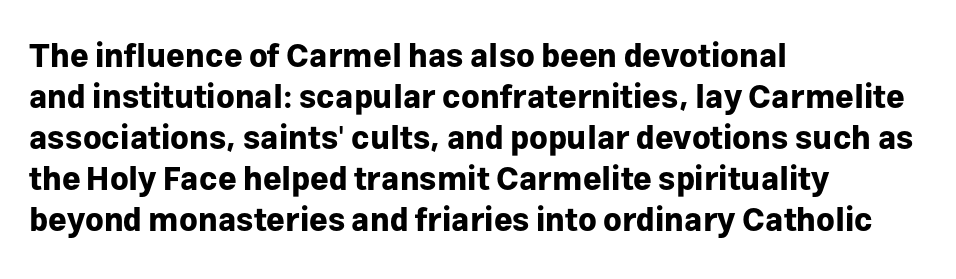
The image shows 32 px bold sans-serif type, upright; set left-aligned, normal line spacing (1.28x), normal letter spacing, not underlined; low stroke contrast and a medium x-height.
